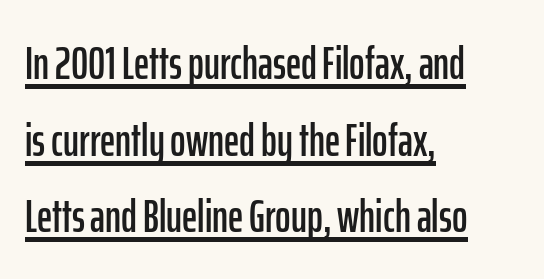
Q: Is the text italic (slanted)? A: No, it is upright.
Q: Is the typeface a serif or a sans-serif typeface? A: Sans-serif.
Q: Is the text underlined? A: Yes.
Q: How is the paragraph aligned? A: Left-aligned.
Q: Is the spacing between letters normal or unusually wide? A: Normal.
Q: Is the spacing between lines tight, normal or loose? A: Normal.
Q: Width (condensed, normal, or wide)? A: Condensed.
Q: Stroke contrast? A: Low.
Q: x-height? A: Medium.
Q: Monospaced? A: No.
